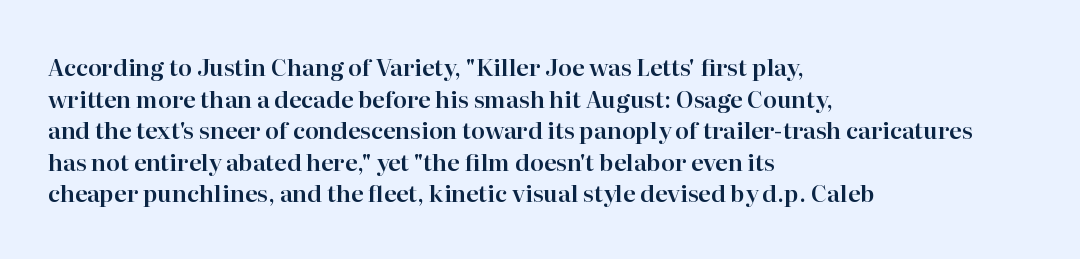
The image shows 23 px text type, upright; set left-aligned, normal line spacing (1.37x), normal letter spacing, not underlined.
